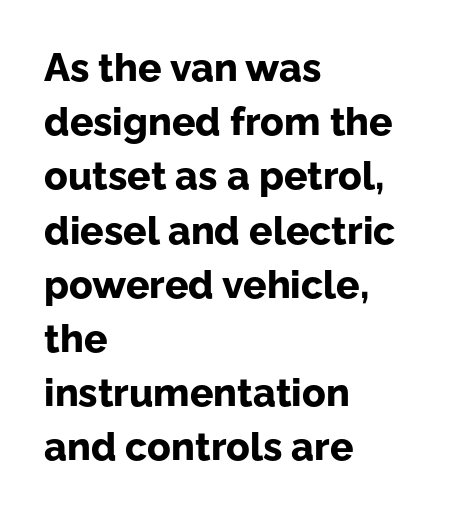
{"serif": "no", "italic": "no", "bold": "yes", "weight": "bold", "width": "normal", "stroke_contrast": "low", "x_height": "medium", "monospaced": "no", "underline": "no", "align": "left", "line_spacing": "normal", "line_spacing_ratio": 1.39, "letter_spacing": "normal", "letter_spacing_em": 0.0, "glyph_px": 39}
